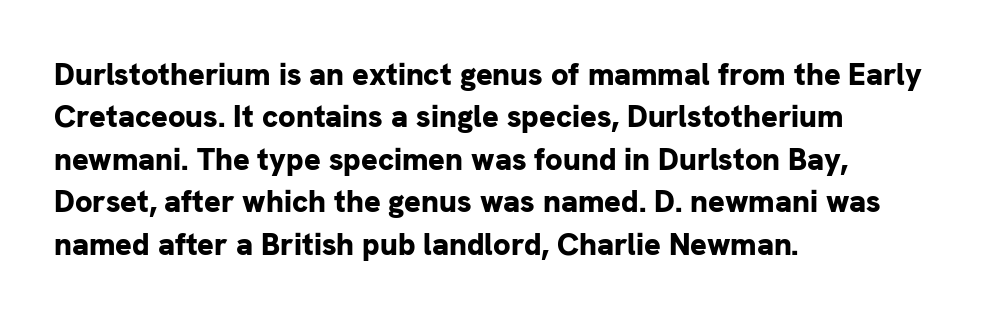
{"serif": "no", "italic": "no", "bold": "yes", "weight": "bold", "width": "normal", "stroke_contrast": "low", "x_height": "medium", "monospaced": "no", "underline": "no", "align": "left", "line_spacing": "normal", "line_spacing_ratio": 1.37, "letter_spacing": "normal", "letter_spacing_em": 0.0, "glyph_px": 31}
